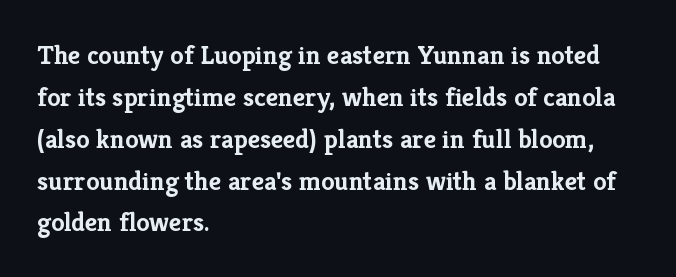
The face used here has the dense, thick strokes of a bold. Students, observe: this is what conventionally led text looks like. Notice how the stems are strictly vertical — no italics here. The setting favours the left margin, as ordinary paragraphs usually do.
